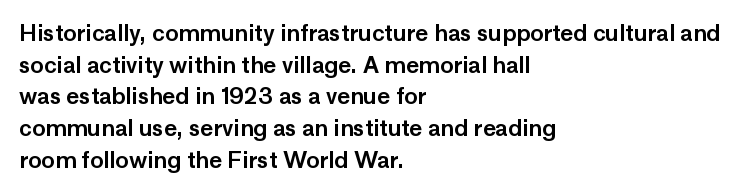
Ordinary non-slanted type is in use. Letter spacing: default. This sample is left-justified, so line endings fall wherever the words run out. Underline: absent. Successive baselines arrive at the customary interval.
